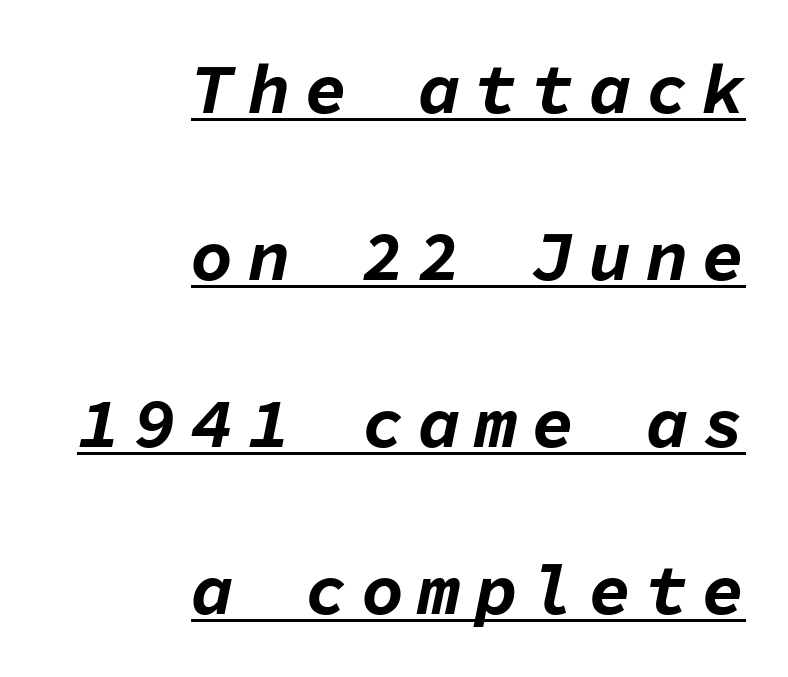
You'd pick this weight for a headline — it's a proper bold. Underlined type. Yep, that's italic — everything's leaning. Compared with a flush-left layout, this one pins lines to the opposite, right side. This rendering widens character spacing well past its baseline value.
